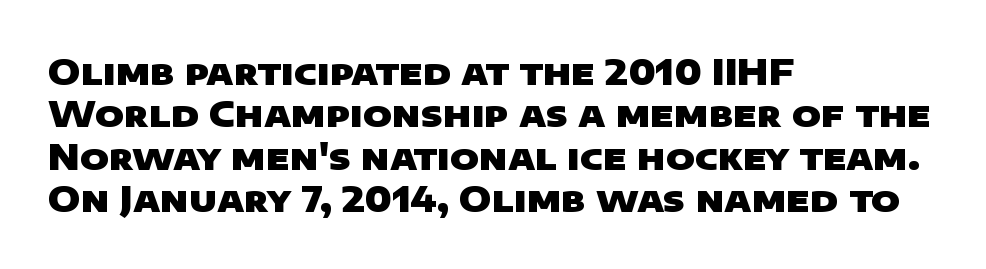
Q: Is the text bold? A: Yes.
Q: Is the typeface a serif or a sans-serif typeface? A: Sans-serif.
Q: Is the text underlined? A: No.
Q: How is the paragraph aligned? A: Left-aligned.
Q: Is the spacing between letters normal or unusually wide? A: Normal.
Q: Width (condensed, normal, or wide)? A: Wide.
Q: Stroke contrast? A: Low.
Q: x-height? A: Large.
Q: Monospaced? A: No.
